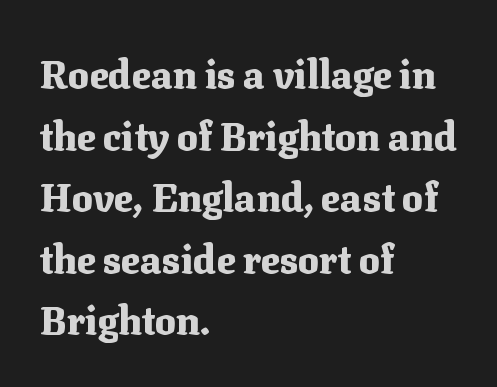
The image shows 39 px heavy serif type, upright; set left-aligned, normal line spacing (1.58x), normal letter spacing, not underlined; medium stroke contrast and a medium x-height.
